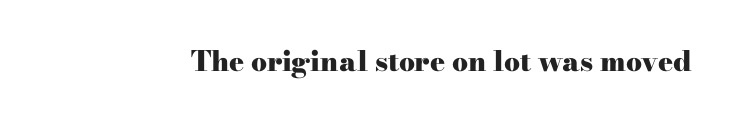
The image shows 28 px heavy, wide serif type, upright; set normal letter spacing, not underlined; high stroke contrast and a small x-height.
